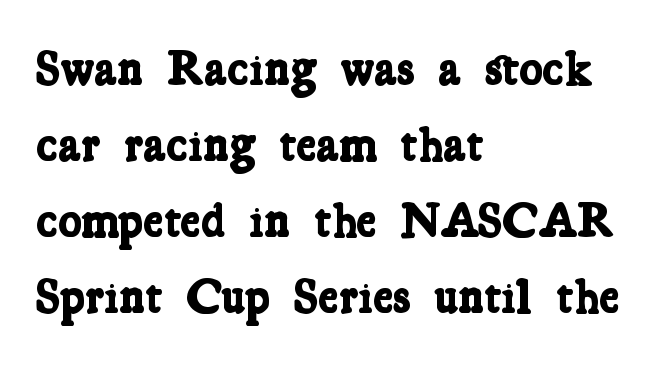
{"serif": "yes", "bold": "yes", "weight": "bold", "width": "condensed", "stroke_contrast": "low", "x_height": "medium", "monospaced": "no", "underline": "no", "align": "left", "line_spacing": "normal", "line_spacing_ratio": 1.55, "letter_spacing": "normal", "letter_spacing_em": 0.0, "glyph_px": 49}
